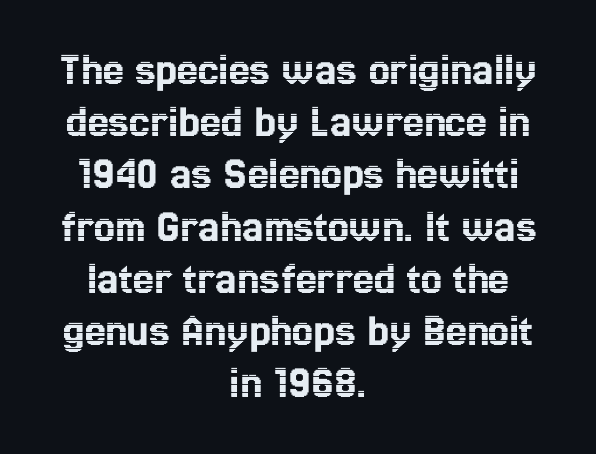
Q: Is the text italic (slanted)? A: No, it is upright.
Q: Is the text underlined? A: No.
Q: How is the paragraph aligned? A: Centered.
Q: Is the spacing between letters normal or unusually wide? A: Normal.
Q: Is the spacing between lines tight, normal or loose? A: Tight.
Q: Width (condensed, normal, or wide)? A: Condensed.
Q: x-height? A: Medium.
Q: Monospaced? A: No.
